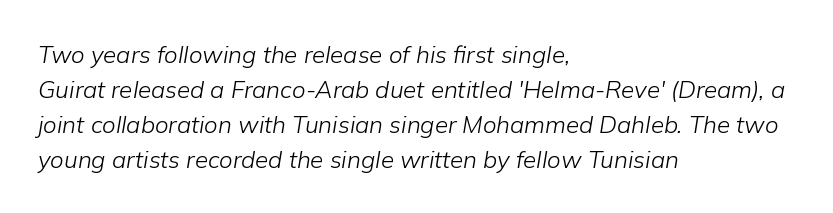
You could call the tracking neutral — neither tight nor loose. Does the lettering tilt? It does — this is italic. Stroke mass is kept to a normal reading level or below. The designer left line spacing at the default. Casual observation: everything's shoved over to the left. Each row of text sits above clean, open space.
